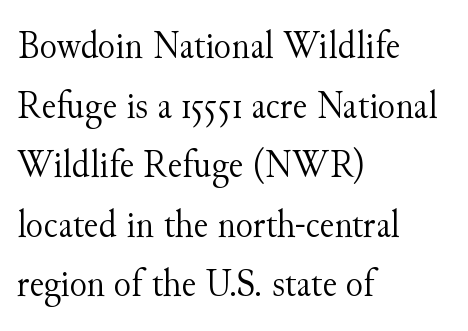
{"serif": "yes", "italic": "no", "bold": "no", "weight": "light", "width": "normal", "stroke_contrast": "medium", "x_height": "small", "monospaced": "no", "underline": "no", "align": "left", "line_spacing": "normal", "line_spacing_ratio": 1.49, "letter_spacing": "normal", "letter_spacing_em": 0.0, "glyph_px": 40}
